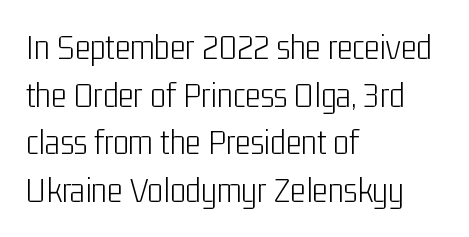
Notice how descenders clear the ascenders below comfortably — that's standard leading. Glyph-to-glyph distance matches everyday printed text. The typography opts for an upright posture over an oblique one. The gap between lines stays unmarked.
